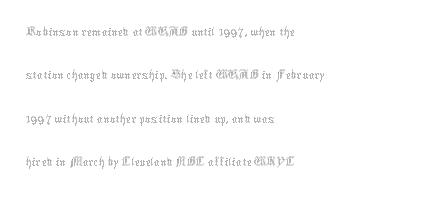
Q: Is the text bold? A: No.
Q: Is the text italic (slanted)? A: No, it is upright.
Q: Is the text underlined? A: No.
Q: How is the paragraph aligned? A: Left-aligned.
Q: Is the spacing between letters normal or unusually wide? A: Normal.
Q: Is the spacing between lines tight, normal or loose? A: Normal.
Q: Width (condensed, normal, or wide)? A: Normal.
Q: Stroke contrast? A: Medium.
Q: x-height? A: Medium.
Q: Monospaced? A: No.
